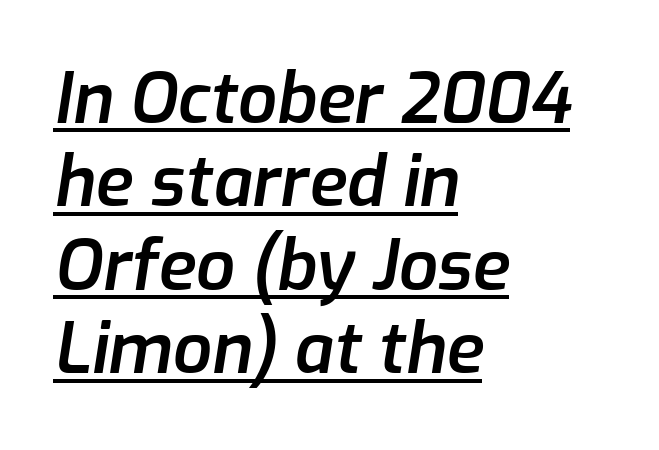
{"italic": "yes", "lean": "right", "slant_degrees": 9, "bold": "semi", "weight": "semibold", "width": "normal", "stroke_contrast": "low", "x_height": "medium", "monospaced": "no", "underline": "yes", "align": "left", "line_spacing_ratio": 1.21, "letter_spacing": "normal", "letter_spacing_em": 0.0, "glyph_px": 69}
